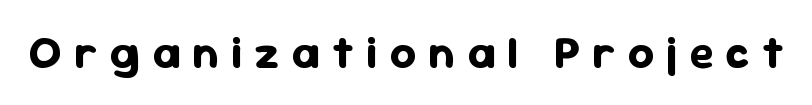
Q: Is the text bold? A: Yes.
Q: Is the text italic (slanted)? A: No, it is upright.
Q: Is the typeface a serif or a sans-serif typeface? A: Sans-serif.
Q: Is the text underlined? A: No.
Q: Is the spacing between letters normal or unusually wide? A: Unusually wide.
Q: Width (condensed, normal, or wide)? A: Normal.
Q: Stroke contrast? A: Low.
Q: x-height? A: Medium.
Q: Monospaced? A: No.
